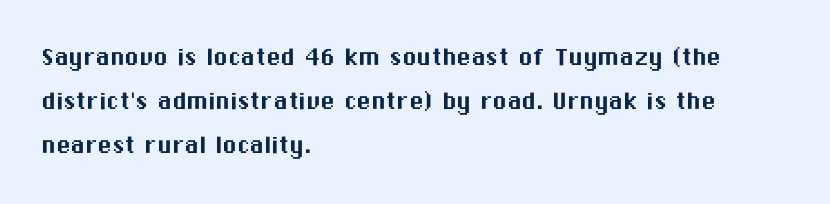
The image shows 29 px sans-serif type, upright; set left-aligned, normal line spacing (1.51x), normal letter spacing, not underlined; medium stroke contrast and a medium x-height.
